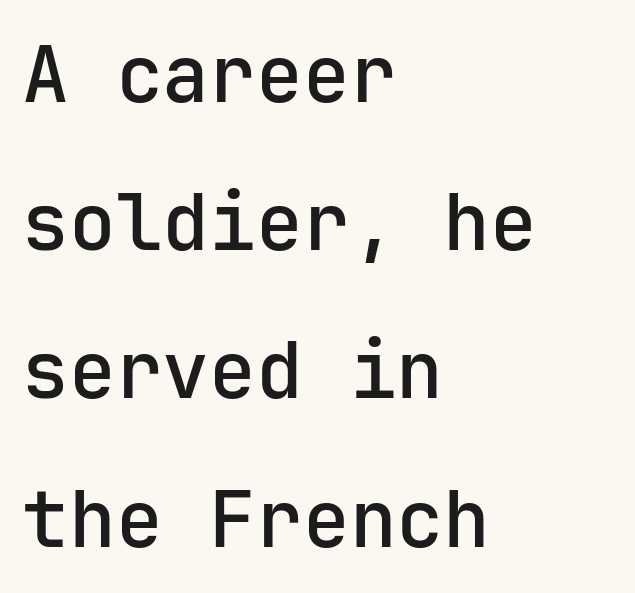
The lettering stays uniformly vertical, giving the passage a roman look. Does extra space separate the letters? No, they use regular spacing. The lines in this sample share a left origin and differ only in where they stop. Has an underline been added? It has not. The type family on display is of the sans-serif kind. The typesetting leans somewhat heavy: a semibold.
